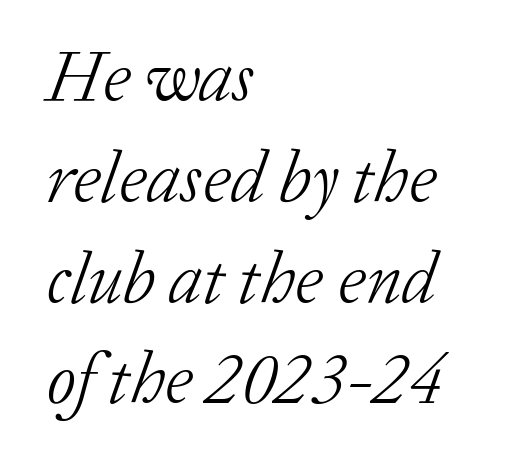
{"serif": "yes", "italic": "yes", "lean": "right", "slant_degrees": 20, "bold": "no", "weight": "light", "width": "normal", "stroke_contrast": "low", "x_height": "medium", "monospaced": "no", "underline": "no", "align": "left", "line_spacing": "normal", "line_spacing_ratio": 1.4, "letter_spacing": "normal", "letter_spacing_em": 0.0, "glyph_px": 72}
